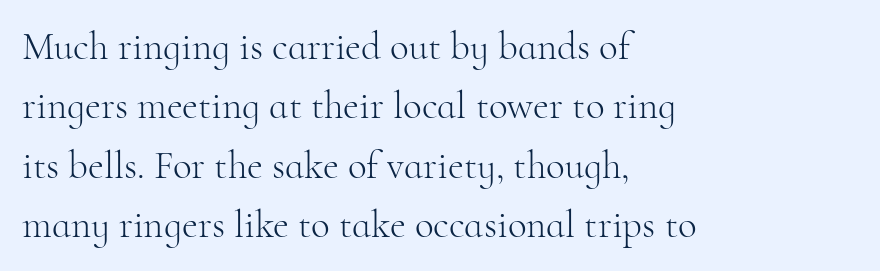
Q: Is the text bold? A: No.
Q: Is the text italic (slanted)? A: No, it is upright.
Q: Is the typeface a serif or a sans-serif typeface? A: Serif.
Q: Is the text underlined? A: No.
Q: How is the paragraph aligned? A: Left-aligned.
Q: Is the spacing between letters normal or unusually wide? A: Normal.
Q: Is the spacing between lines tight, normal or loose? A: Normal.
Q: Width (condensed, normal, or wide)? A: Normal.
Q: Stroke contrast? A: High.
Q: x-height? A: Small.
Q: Monospaced? A: No.
